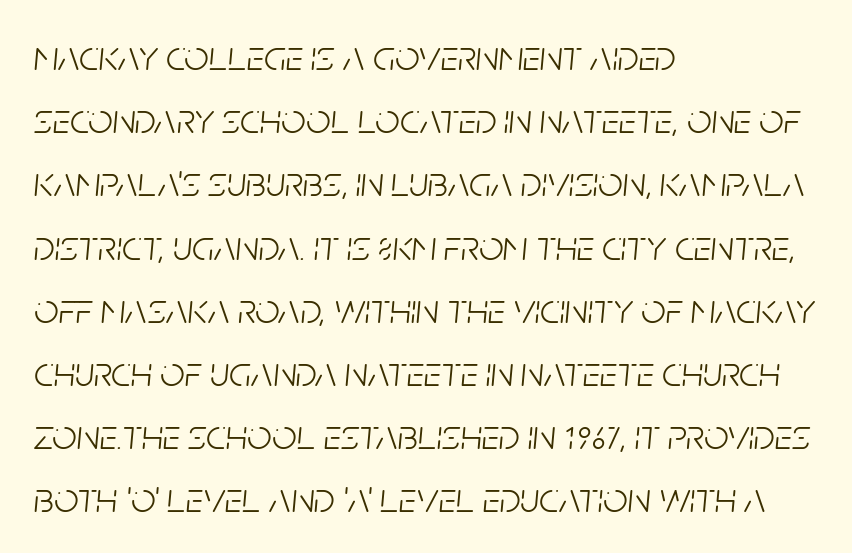
Short and long lines alike share a common starting point at left. Each letter keeps its own natural width here, so spacing adapts to shape. Bare-footed words on every line. Leading: standard.
